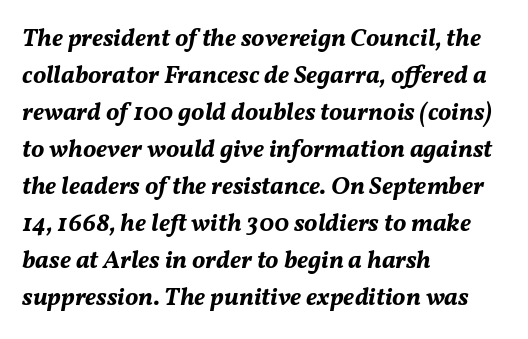
Heft: maximum for text — a bold. The compositor pushed each line to the left boundary. Just letters on the line, the space beneath them empty. The face used here is rendered with its standard letterfit. The passage shown leans; its letterforms are oblique. Each new line begins a customary step beneath the previous one.
